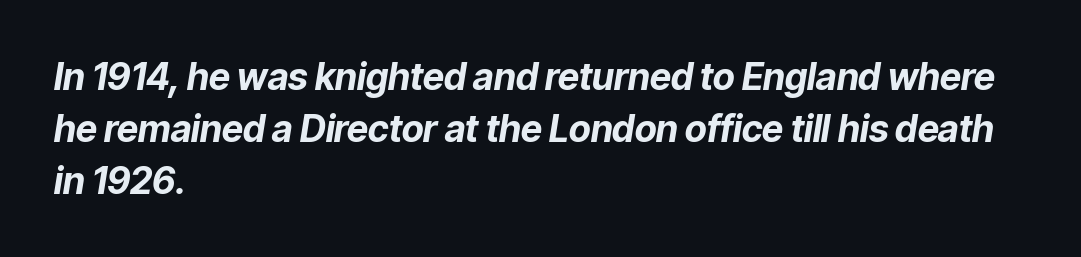
Each new line begins a customary step beneath the previous one. Students, note that the glyphs here touch the page at normal intervals. The text block is weighted toward the left margin, trailing off unevenly rightward. The letters are bold, with thick, heavy strokes. Does the lettering tilt? It does — this is italic.
